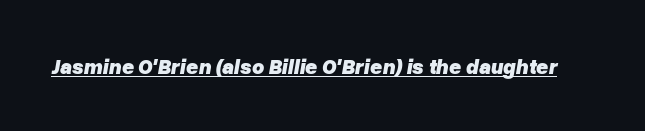
A typesetter would mark this as italic. The horizontal fit of the characters is conventional and even. These characters rest on top of a visible drawn line. Students, this is bold: see how much ink each stroke carries.
